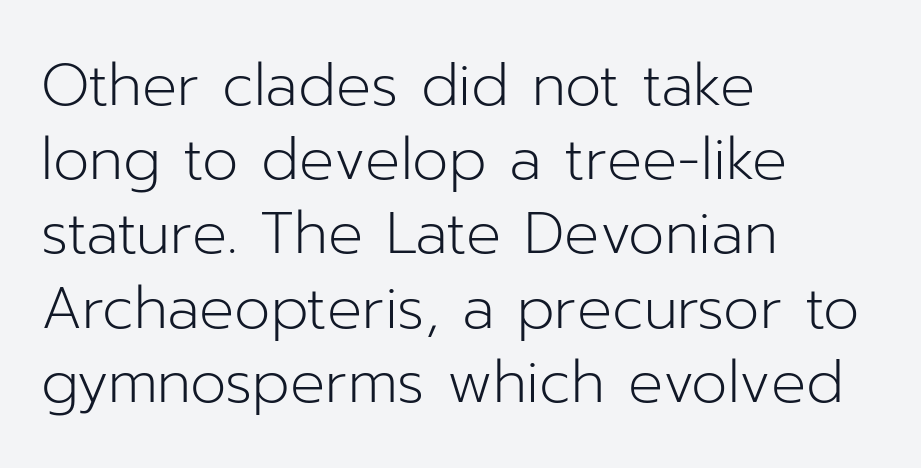
Q: Is the text bold? A: No.
Q: Is the text italic (slanted)? A: No, it is upright.
Q: Is the typeface a serif or a sans-serif typeface? A: Sans-serif.
Q: Is the text underlined? A: No.
Q: How is the paragraph aligned? A: Left-aligned.
Q: Is the spacing between letters normal or unusually wide? A: Normal.
Q: Is the spacing between lines tight, normal or loose? A: Normal.
Q: Width (condensed, normal, or wide)? A: Normal.
Q: Stroke contrast? A: Low.
Q: x-height? A: Medium.
Q: Monospaced? A: No.
